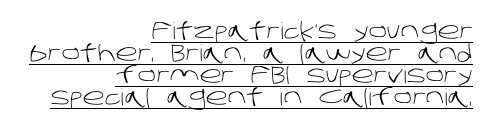
The text block is weighted toward the right margin, trailing off unevenly leftward. Compared with typical paragraphs, the rows here are closer together. The letterforms sit at book weight or below. Look at the tracking — it's just the regular setting, nothing added.
